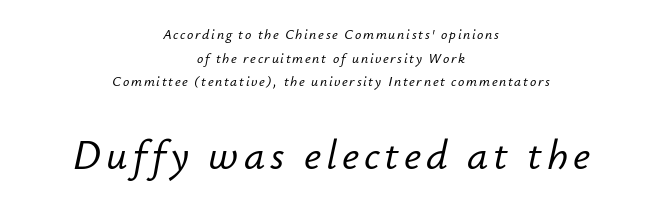
{"italic": "yes", "lean": "right", "slant_degrees": 12, "width": "normal", "stroke_contrast": "low", "x_height": "small", "monospaced": "no", "underline": "no", "align": "center", "line_spacing": "normal", "line_spacing_ratio": 1.68, "larger_block": "second", "size_ratio": 3.0, "glyph_px": 42}
